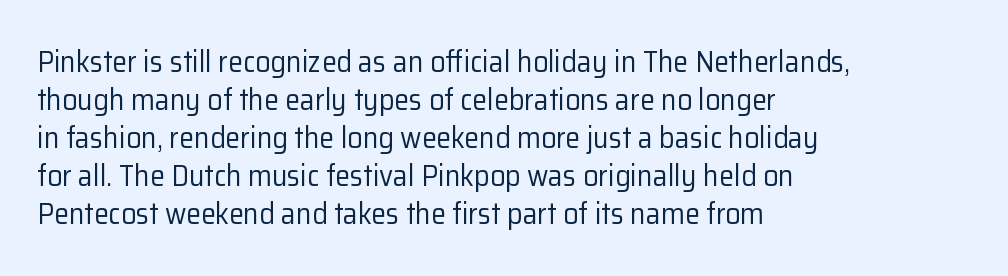
{"serif": "no", "italic": "no", "bold": "no", "weight": "regular", "width": "normal", "stroke_contrast": "low", "x_height": "medium", "monospaced": "no", "underline": "no", "align": "left", "line_spacing": "normal", "line_spacing_ratio": 1.27, "letter_spacing": "normal", "letter_spacing_em": 0.0, "glyph_px": 30}
